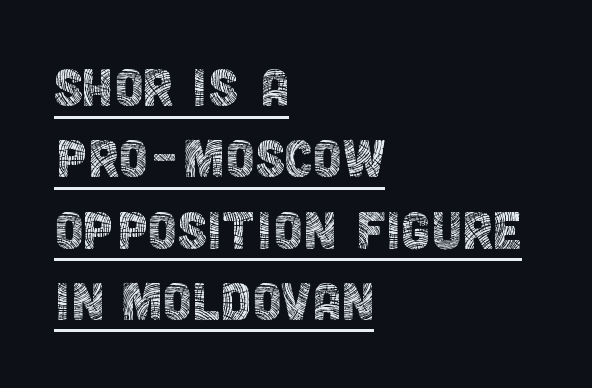
Q: Is the text bold? A: No.
Q: Is the text italic (slanted)? A: No, it is upright.
Q: Is the typeface a serif or a sans-serif typeface? A: Sans-serif.
Q: Is the text underlined? A: Yes.
Q: How is the paragraph aligned? A: Left-aligned.
Q: Is the spacing between letters normal or unusually wide? A: Normal.
Q: Is the spacing between lines tight, normal or loose? A: Tight.
Q: Width (condensed, normal, or wide)? A: Condensed.
Q: x-height? A: Large.
Q: Monospaced? A: No.
